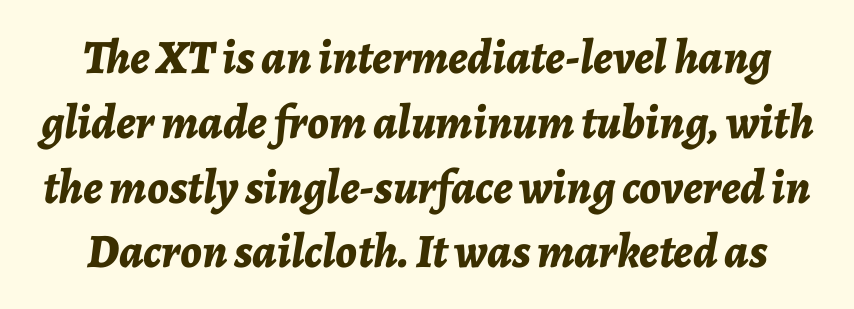
{"italic": "yes", "lean": "right", "slant_degrees": 7, "bold": "yes", "weight": "bold", "width": "normal", "stroke_contrast": "low", "x_height": "medium", "monospaced": "no", "underline": "no", "line_spacing": "normal", "line_spacing_ratio": 1.35, "letter_spacing": "normal", "letter_spacing_em": 0.0, "glyph_px": 48}
